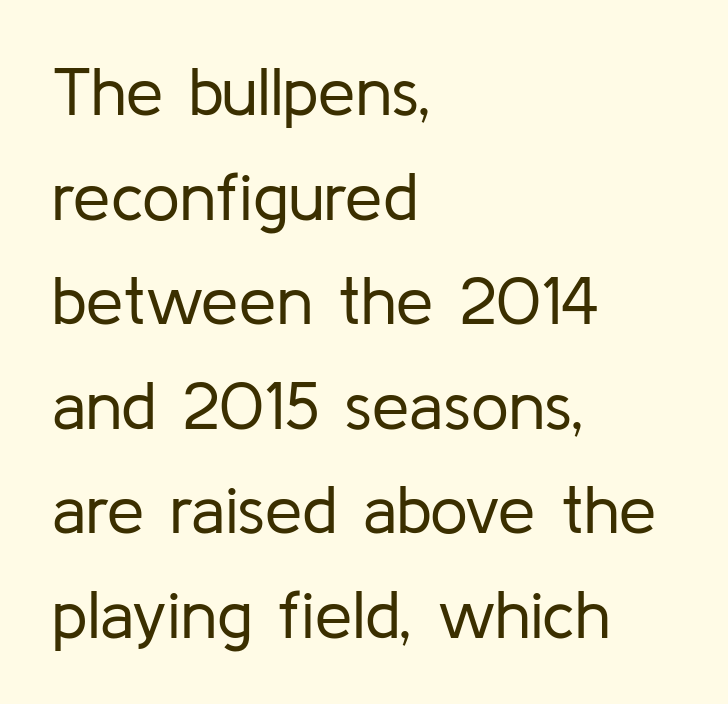
{"serif": "no", "italic": "no", "bold": "no", "weight": "regular", "width": "normal", "stroke_contrast": "low", "x_height": "medium", "monospaced": "no", "underline": "no", "align": "left", "line_spacing": "normal", "line_spacing_ratio": 1.56, "letter_spacing": "normal", "letter_spacing_em": 0.0, "glyph_px": 67}
